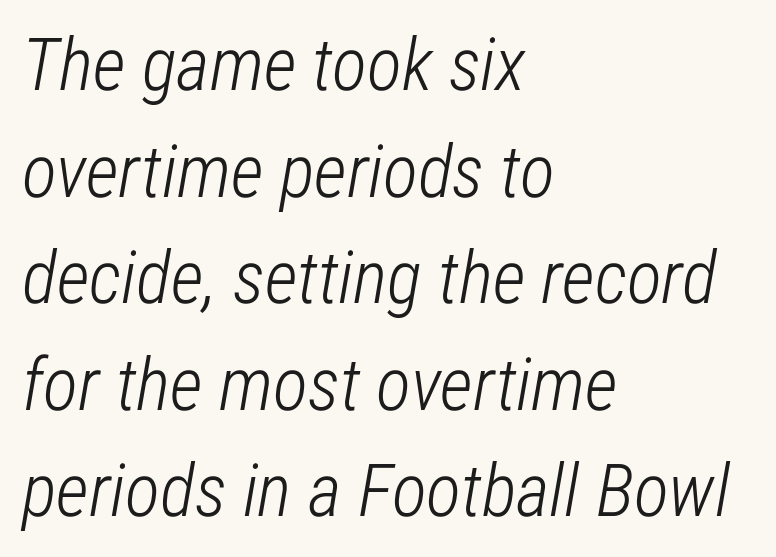
Letters rest on an invisible, unmarked baseline. Short and long lines alike share a common starting point at left. Does the lettering tilt? It does — this is italic. Is the stroke heavy? The answer is a plain regular-or-lighter.
